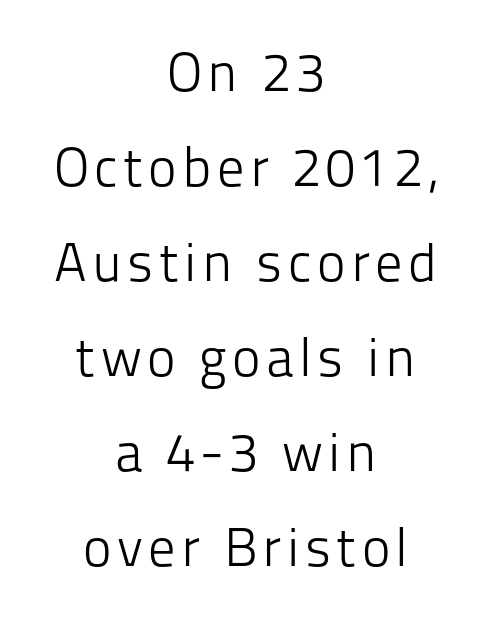
{"serif": "no", "italic": "no", "bold": "no", "weight": "light", "width": "normal", "stroke_contrast": "low", "x_height": "medium", "monospaced": "no", "underline": "no", "align": "center", "line_spacing_ratio": 1.76, "glyph_px": 54}
